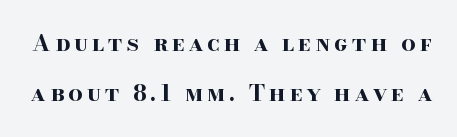
{"italic": "no", "bold": "yes", "underline": "no", "line_spacing": "loose", "line_spacing_ratio": 2.19, "glyph_px": 23}
